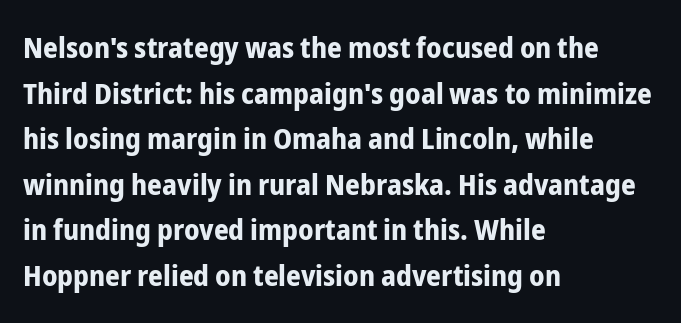
Q: Is the text bold? A: Yes.
Q: Is the text italic (slanted)? A: No, it is upright.
Q: Is the typeface a serif or a sans-serif typeface? A: Sans-serif.
Q: Is the text underlined? A: No.
Q: How is the paragraph aligned? A: Left-aligned.
Q: Is the spacing between letters normal or unusually wide? A: Normal.
Q: Is the spacing between lines tight, normal or loose? A: Normal.
Q: Width (condensed, normal, or wide)? A: Condensed.
Q: Stroke contrast? A: Low.
Q: x-height? A: Medium.
Q: Monospaced? A: No.
